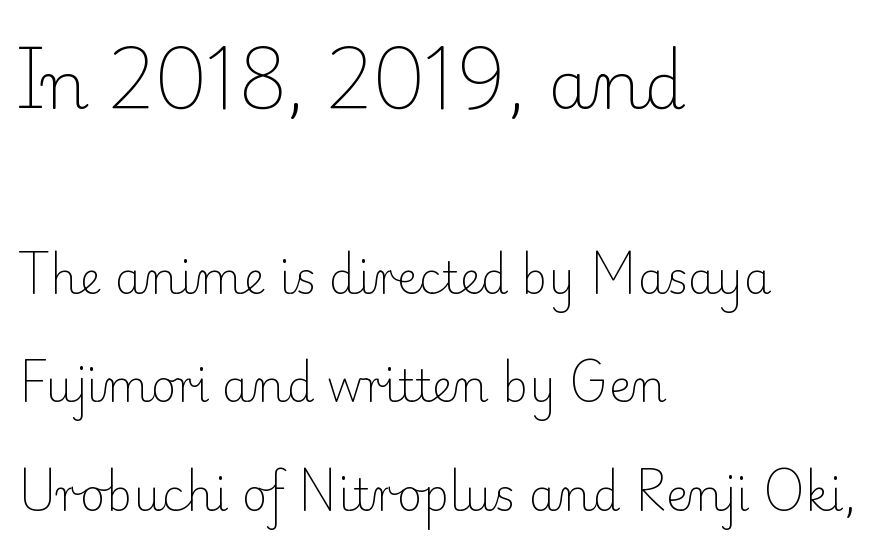
Every stem runs plumb, perpendicular to the baseline. Unbolded letterforms with no extra heft. How would I describe the line gaps? Wide and relaxed. You could call the tracking neutral — neither tight nor loose.
